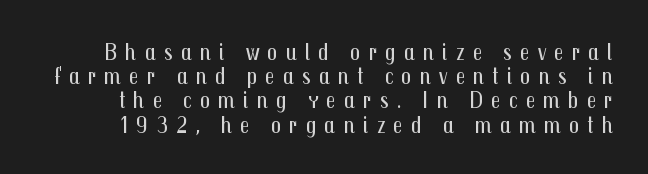
{"italic": "no", "bold": "no", "underline": "no", "line_spacing": "tight", "line_spacing_ratio": 0.97, "letter_spacing": "wide", "letter_spacing_em": 0.32, "glyph_px": 25}
